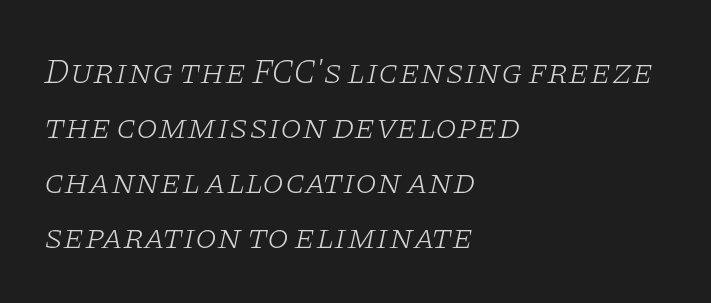
The image shows 35 px light, wide serif type, italic (leaning right); set left-aligned, normal line spacing (1.57x), normal letter spacing, not underlined; low stroke contrast and a large x-height.
